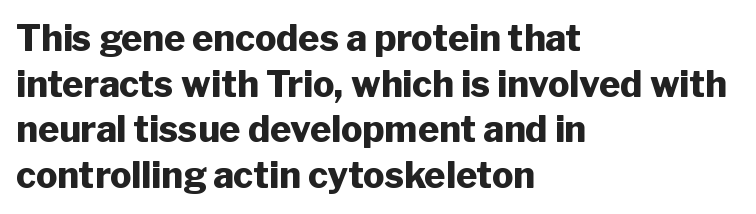
Does the leading feel generous? No, just average. Nope, no serifs anywhere on these letters. This sample uses an upright cut, with every glyph sitting square on the baseline. A clean baseline with only descenders dipping below it.
